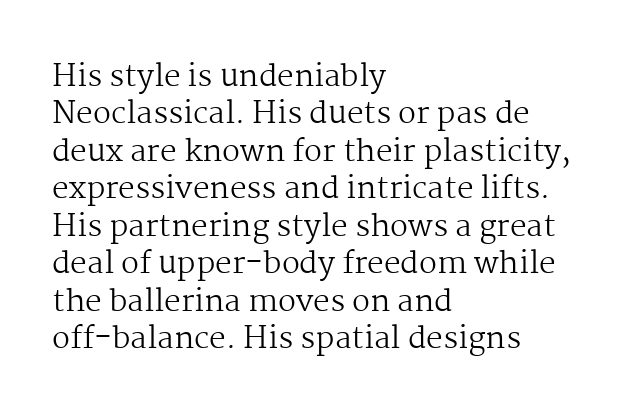
{"serif": "yes", "italic": "no", "bold": "no", "weight": "regular", "width": "normal", "stroke_contrast": "medium", "x_height": "medium", "monospaced": "no", "underline": "no", "align": "left", "line_spacing": "normal", "line_spacing_ratio": 1.25, "letter_spacing": "normal", "letter_spacing_em": 0.0, "glyph_px": 30}
